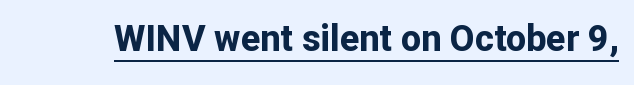
The sample's only ornament is a line tracing under the words. Regarding serifs, this sample does without them. Is the type bold? Yes — the strokes are clearly thick and heavy. The letterforms sit shoulder to shoulder at normal distance. Every character sits straight up, as roman type does.
